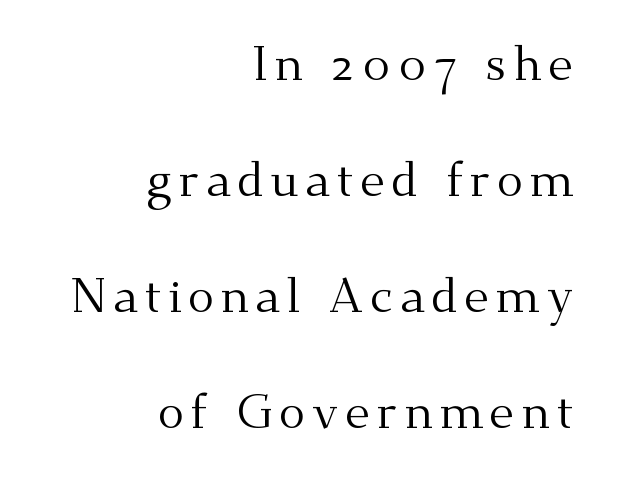
Anything drawn beneath the words? Only blank space. The characters are drawn with everyday or finer stroke widths. The letters carry serifs — small finishing strokes at the ends of their stems. Character widths vary here, with narrow letters taking less room than wide ones.
